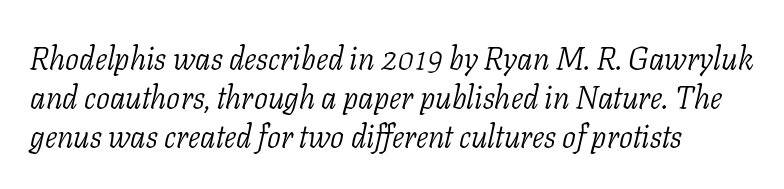
Q: Is the text bold? A: No.
Q: Is the text italic (slanted)? A: Yes, it leans right by about 11 degrees.
Q: Is the typeface a serif or a sans-serif typeface? A: Serif.
Q: Is the text underlined? A: No.
Q: Is the spacing between letters normal or unusually wide? A: Normal.
Q: Is the spacing between lines tight, normal or loose? A: Normal.
Q: Width (condensed, normal, or wide)? A: Normal.
Q: Stroke contrast? A: Low.
Q: x-height? A: Medium.
Q: Monospaced? A: No.
